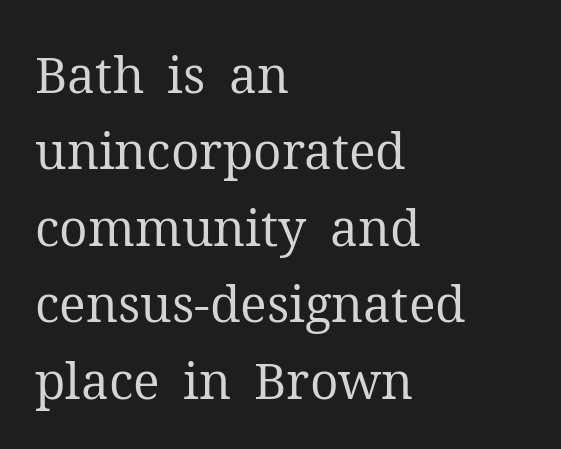
{"serif": "yes", "italic": "no", "bold": "no", "weight": "regular", "width": "normal", "stroke_contrast": "medium", "x_height": "medium", "monospaced": "no", "underline": "no", "align": "left", "line_spacing": "normal", "line_spacing_ratio": 1.53, "letter_spacing": "normal", "letter_spacing_em": 0.0, "glyph_px": 50}
